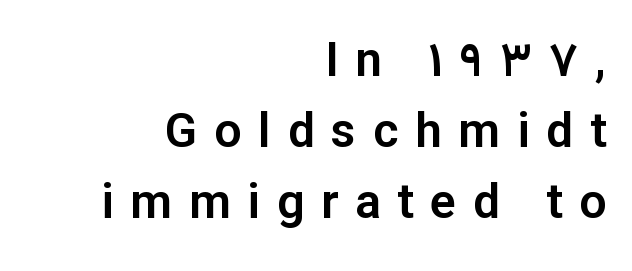
{"serif": "no", "italic": "no", "width": "normal", "stroke_contrast": "low", "x_height": "medium", "monospaced": "no", "underline": "no", "align": "right", "line_spacing": "normal", "line_spacing_ratio": 1.48, "letter_spacing": "wide", "letter_spacing_em": 0.35, "glyph_px": 48}
